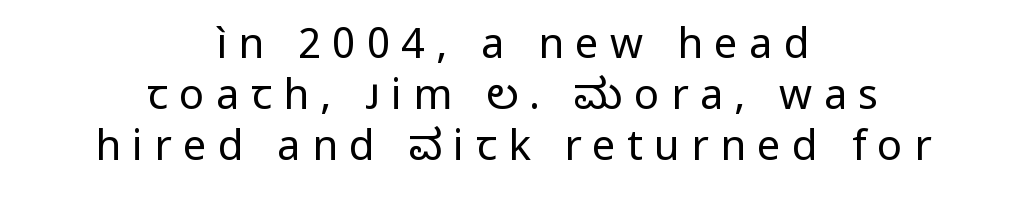
The image shows 42 px regular-weight sans-serif type, upright; set centered, line spacing 1.21x, unusually wide letter spacing (+0.27 em), not underlined; low stroke contrast and a medium x-height.
